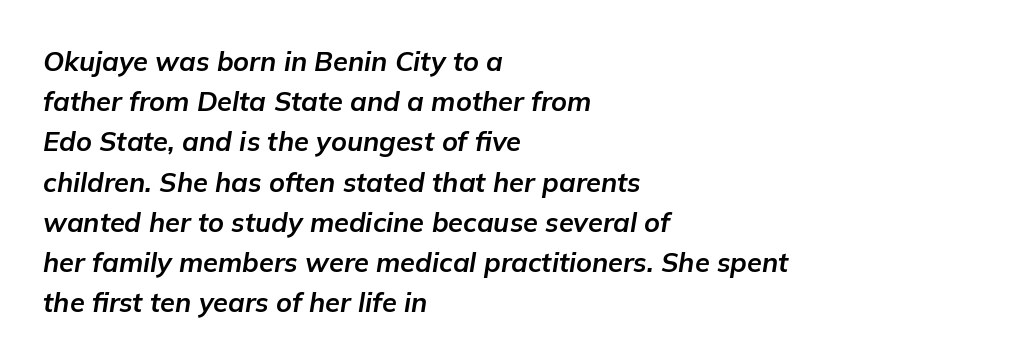
{"italic": "yes", "lean": "right", "slant_degrees": 9, "bold": "yes", "underline": "no", "align": "left", "line_spacing": "normal", "line_spacing_ratio": 1.49, "letter_spacing": "normal", "letter_spacing_em": 0.0, "glyph_px": 27}
